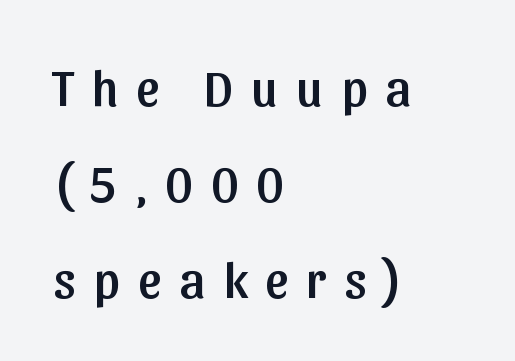
The image shows 51 px sans-serif type, upright; set left-aligned, line spacing 1.88x, unusually wide letter spacing (+0.35 em), not underlined; low stroke contrast and a medium x-height.
